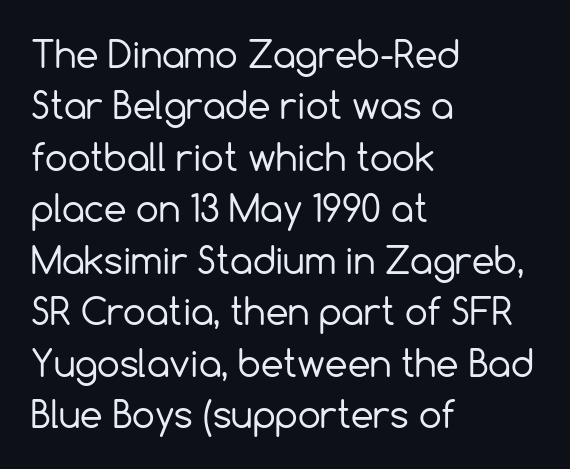
{"serif": "no", "italic": "no", "bold": "no", "weight": "regular", "width": "normal", "x_height": "medium", "monospaced": "no", "underline": "no", "align": "left", "line_spacing": "normal", "line_spacing_ratio": 1.43, "letter_spacing": "normal", "letter_spacing_em": 0.0, "glyph_px": 36}
